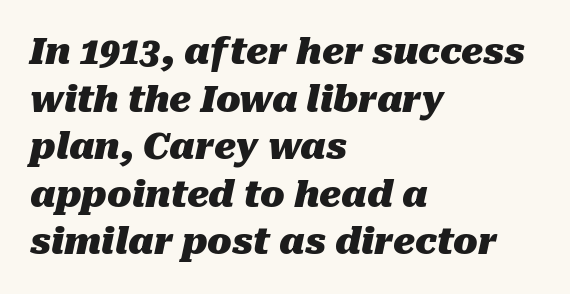
{"italic": "yes", "lean": "right", "slant_degrees": 10, "bold": "yes", "weight": "heavy", "width": "normal", "stroke_contrast": "medium", "x_height": "medium", "monospaced": "no", "underline": "no", "align": "left", "line_spacing": "normal", "line_spacing_ratio": 1.32, "letter_spacing": "normal", "letter_spacing_em": 0.0, "glyph_px": 36}
